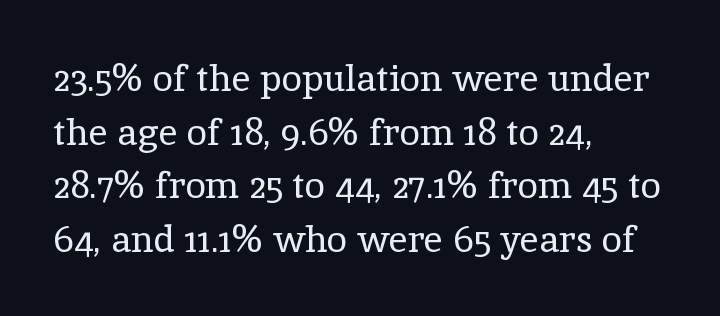
The image shows 37 px regular-weight serif type, upright; set left-aligned, normal line spacing (1.45x), normal letter spacing, not underlined; a medium x-height.
